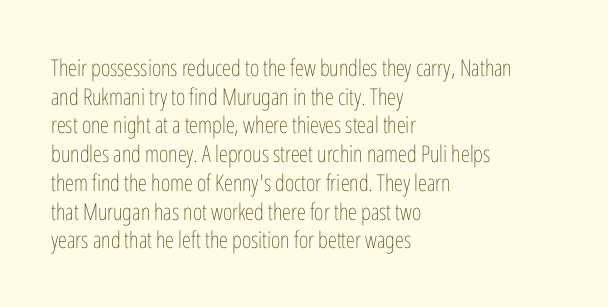
The image shows 23 px text type, upright; set left-aligned, normal line spacing (1.25x), normal letter spacing, not underlined.
